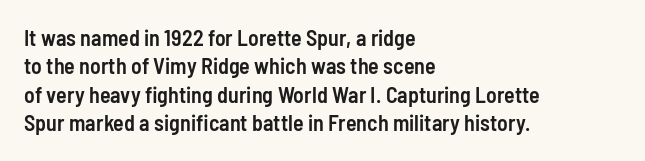
Tall strokes in this sample are plumb rather than angled. Caption: multi-line text, flush left, ragged right. Underline: absent. No extra tracking has been applied to these lines. The passage shown stacks its lines at a standard gap.
